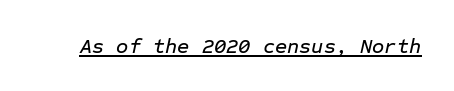
{"italic": "yes", "lean": "right", "slant_degrees": 12, "underline": "yes", "letter_spacing": "normal", "letter_spacing_em": 0.0, "glyph_px": 21}
